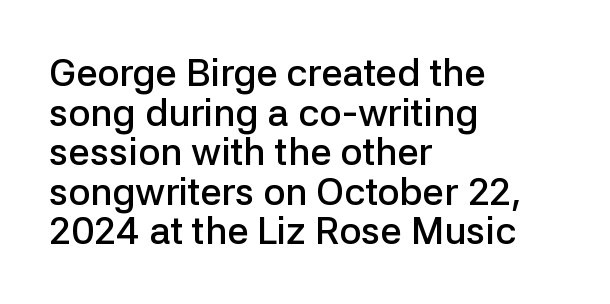
{"serif": "no", "italic": "no", "bold": "semi", "weight": "semibold", "width": "normal", "stroke_contrast": "low", "x_height": "medium", "monospaced": "no", "underline": "no", "align": "left", "line_spacing": "tight", "line_spacing_ratio": 1.04, "letter_spacing": "normal", "letter_spacing_em": 0.0, "glyph_px": 38}
